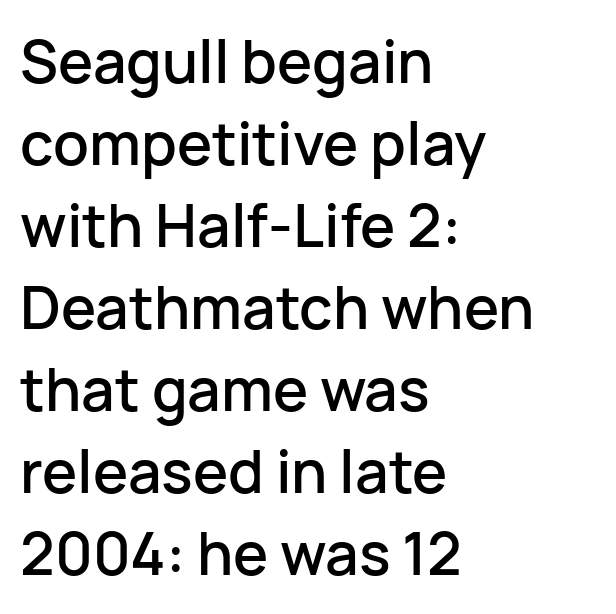
{"serif": "no", "italic": "no", "width": "normal", "stroke_contrast": "low", "x_height": "medium", "monospaced": "no", "underline": "no", "align": "left", "line_spacing": "normal", "line_spacing_ratio": 1.39, "letter_spacing": "normal", "letter_spacing_em": 0.0, "glyph_px": 59}
